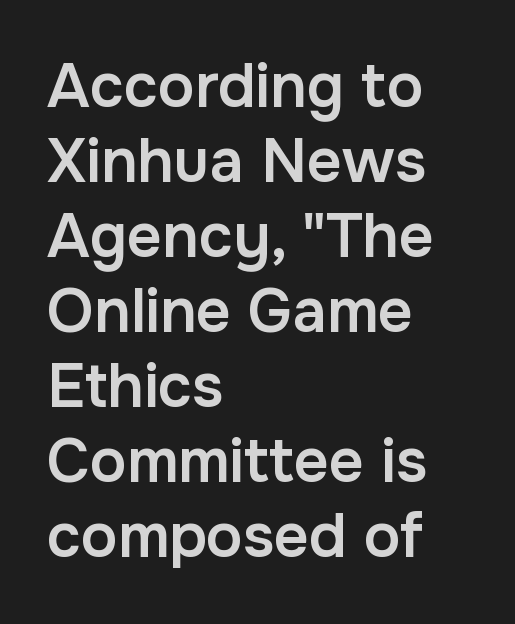
{"serif": "no", "italic": "no", "bold": "semi", "weight": "semibold", "width": "normal", "stroke_contrast": "low", "x_height": "medium", "monospaced": "no", "underline": "no", "align": "left", "line_spacing_ratio": 1.23, "letter_spacing": "normal", "letter_spacing_em": 0.0, "glyph_px": 61}
